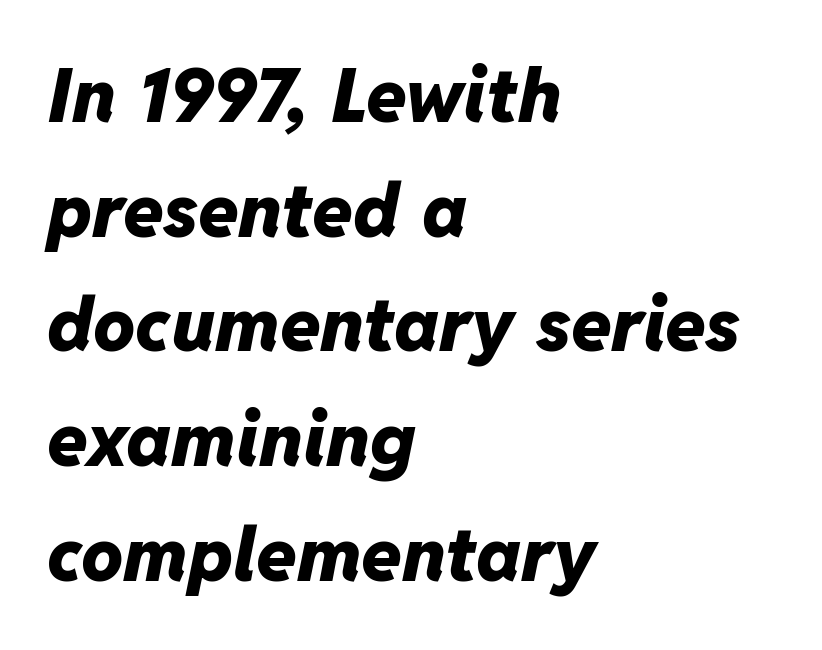
Q: Is the text bold? A: Yes.
Q: Is the text italic (slanted)? A: Yes, it leans right by about 11 degrees.
Q: Is the text underlined? A: No.
Q: How is the paragraph aligned? A: Left-aligned.
Q: Is the spacing between letters normal or unusually wide? A: Normal.
Q: Is the spacing between lines tight, normal or loose? A: Normal.
Q: Width (condensed, normal, or wide)? A: Normal.
Q: Stroke contrast? A: Low.
Q: x-height? A: Medium.
Q: Monospaced? A: No.
